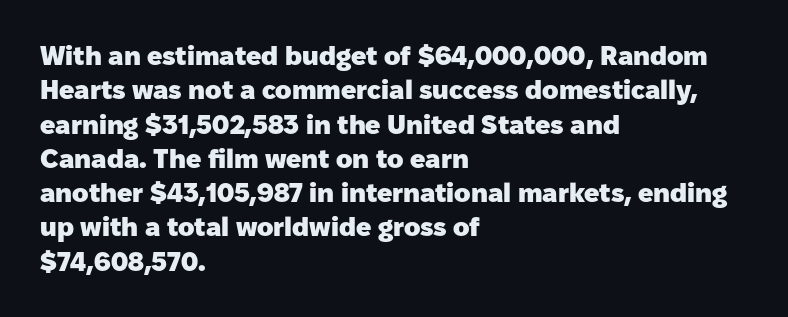
A typesetter would mark this as roman, not italic. Does the copy run flush right? No — it runs flush left. These words are printed bold, with thick strokes throughout. Successive baselines arrive at the customary interval. Caption: standard tracking, unaltered.
